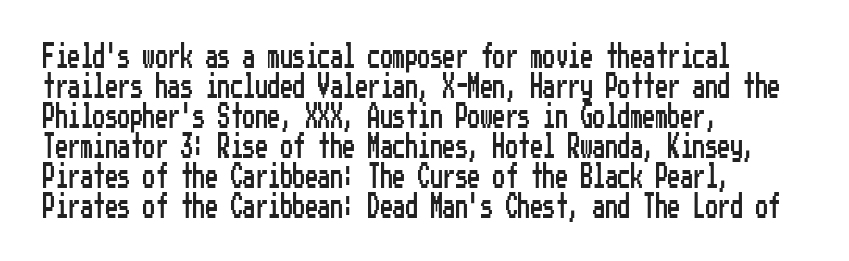
The image shows 25 px text type, upright; set left-aligned, line spacing 1.2x, normal letter spacing, not underlined.
